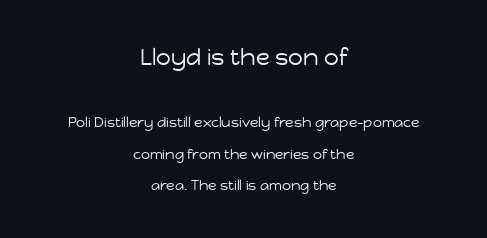
{"italic": "no", "bold": "no", "underline": "no", "align": "center", "line_spacing": "loose", "line_spacing_ratio": 2.25, "letter_spacing": "normal", "letter_spacing_em": 0.0, "larger_block": "first", "size_ratio": 1.64, "glyph_px": 23}
